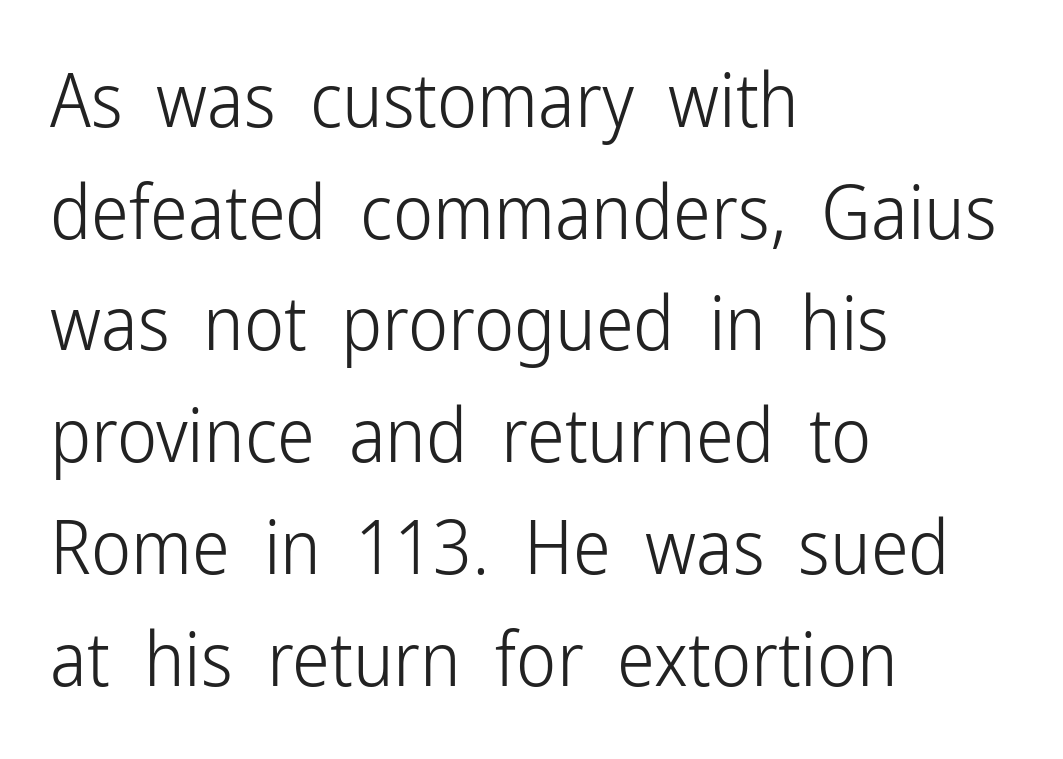
Here the designer chose a conventional face with non-uniform glyph widths. Decoration check: the copy has no underline. Is the letter spacing exaggerated? No — it looks like the ordinary default. This sample keeps an unexceptional amount of space between lines. In terms of letterform style, serifs are entirely absent. The face looks like a standard text weight, possibly lighter.
